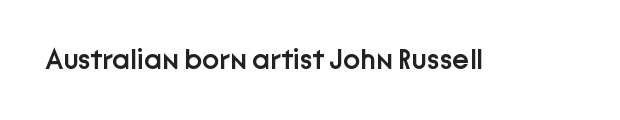
The image shows 29 px semibold sans-serif type, upright; set normal letter spacing, not underlined; low stroke contrast and a medium x-height.
